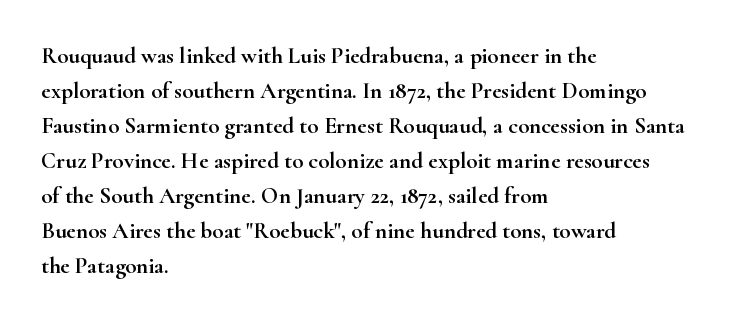
Left-aligned paragraph, ragged on the right. This sample uses an upright cut, with every glyph sitting square on the baseline. Only glyphs here, with clear space below each row. In terms of letterspacing, this is plain default setting. The line-height multiplier appears to be the usual default.
